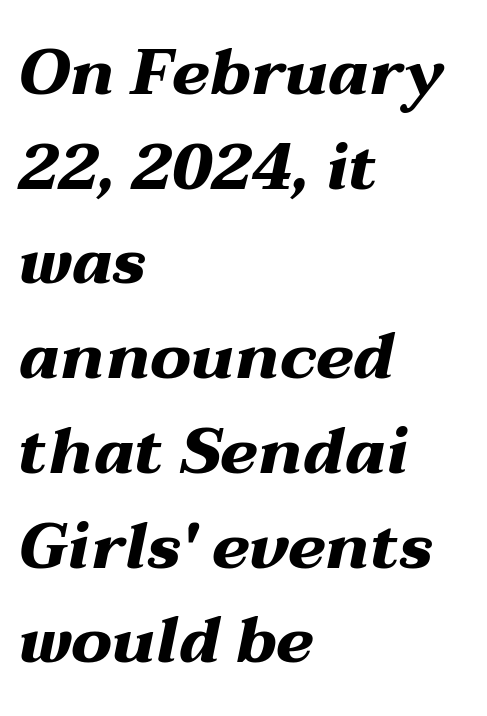
Letter spacing: default. Plain, unruled lines of type. What's the leading like? Ordinary, nothing unusual. Every character sits at an angle, as italics do.
